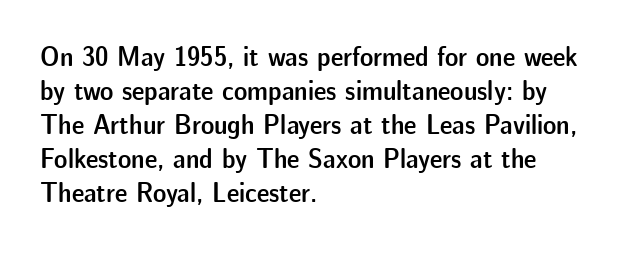
Strokes here are thickened, but only to semibold level. The glyphs in this specimen are sans serif. The rendering uses natural spacing where letterforms have individual widths. A student would call this left alignment; a typographer would say flush left, rag right.
